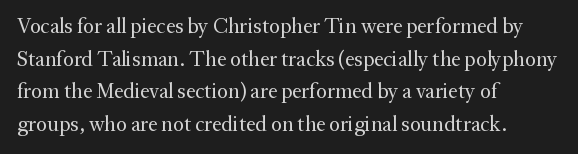
{"italic": "no", "bold": "no", "underline": "no", "align": "left", "line_spacing": "normal", "line_spacing_ratio": 1.55, "letter_spacing": "normal", "letter_spacing_em": 0.0, "glyph_px": 21}
